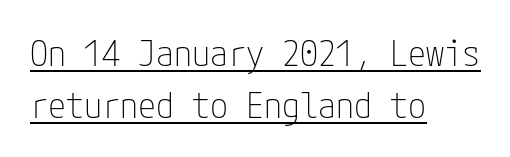
The image shows 36 px thin, condensed sans-serif type, upright; set left-aligned, normal line spacing (1.44x), normal letter spacing, underlined; low stroke contrast and a medium x-height.
